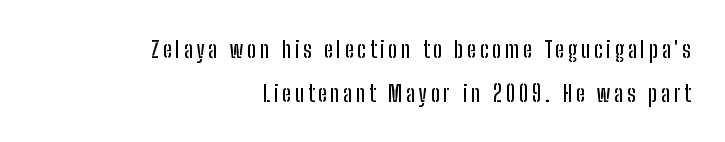
{"italic": "no", "underline": "no", "align": "right", "line_spacing": "loose", "line_spacing_ratio": 1.9, "glyph_px": 23}
